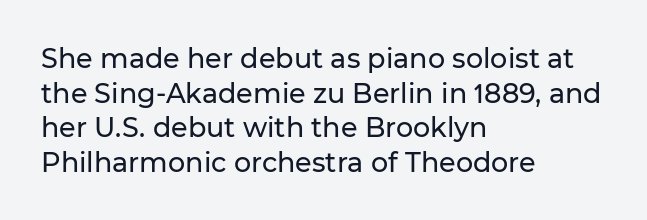
{"italic": "no", "underline": "no", "align": "left", "line_spacing": "normal", "line_spacing_ratio": 1.28, "letter_spacing": "normal", "letter_spacing_em": 0.0, "glyph_px": 27}
